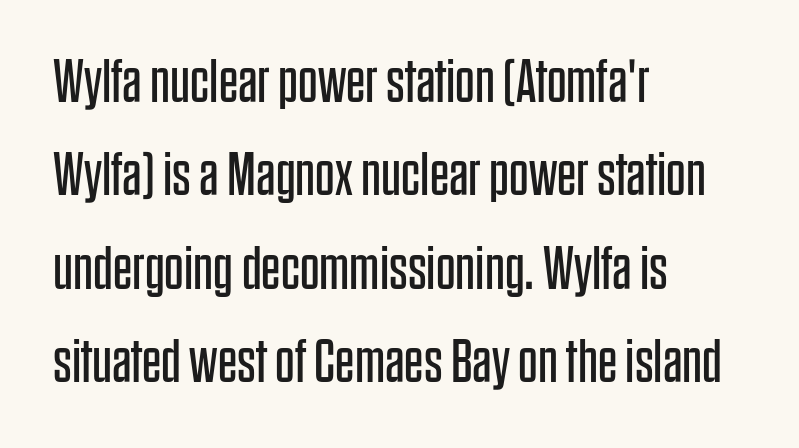
{"serif": "no", "italic": "no", "bold": "no", "weight": "regular", "width": "condensed", "stroke_contrast": "low", "x_height": "large", "monospaced": "no", "underline": "no", "align": "left", "line_spacing": "normal", "line_spacing_ratio": 1.53, "letter_spacing": "normal", "letter_spacing_em": 0.0, "glyph_px": 61}
